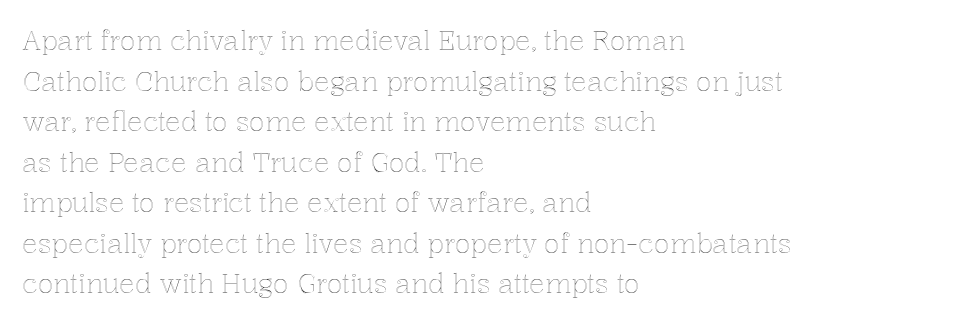
This rendering features lettering with no underline. How are the letters spaced? Ordinarily, with no added tracking. The setting favours the left margin, as ordinary paragraphs usually do. Does the lettering tilt? It doesn't — this is upright. Summary of vertical rhythm: regular, with standard interline spacing.
